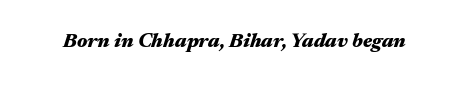
Glyph-to-glyph distance matches everyday printed text. Students, this is bold: see how much ink each stroke carries. The typography opts for an oblique posture over an upright one. Each row of text sits above clean, open space.
